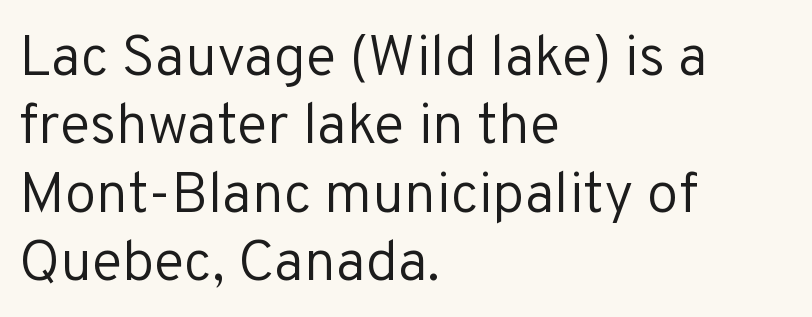
Students, note that the glyphs here touch the page at normal intervals. Here the designer chose a conventional face with non-uniform glyph widths. Line starts are locked; line ends wander. The gap between lines stays unmarked. Quick note: not italic, upright.
